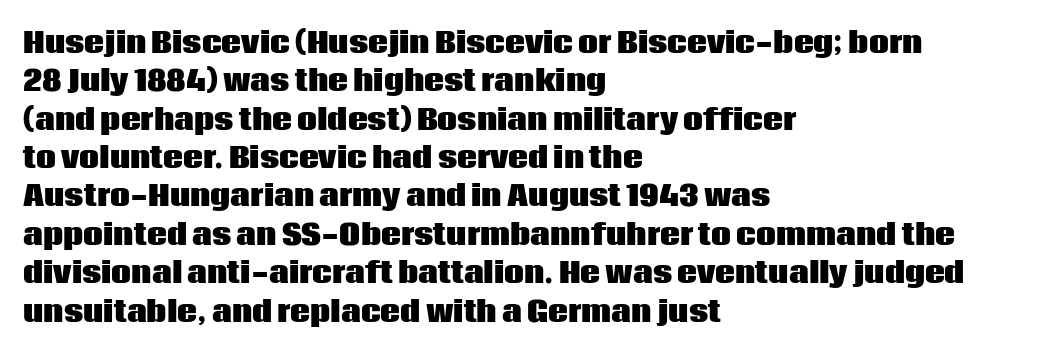
The image shows 28 px heavy sans-serif type, upright; set left-aligned, normal line spacing (1.37x), normal letter spacing, not underlined; low stroke contrast and a large x-height.
